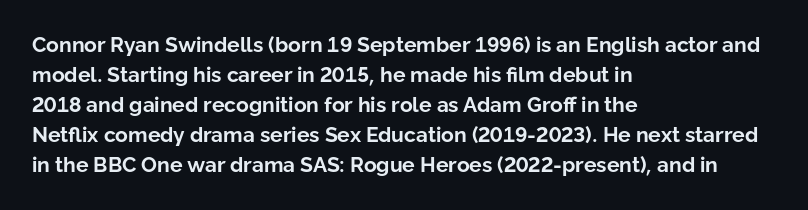
{"italic": "no", "bold": "yes", "underline": "no", "align": "left", "line_spacing": "normal", "line_spacing_ratio": 1.43, "letter_spacing": "normal", "letter_spacing_em": 0.0, "glyph_px": 21}
